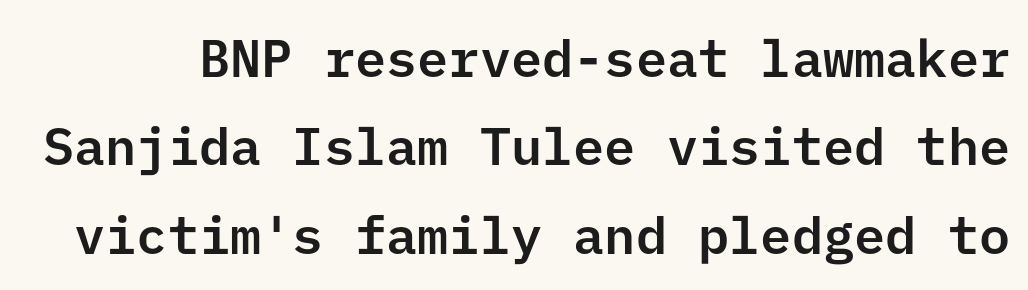
Q: Is the text italic (slanted)? A: No, it is upright.
Q: Is the typeface a serif or a sans-serif typeface? A: Sans-serif.
Q: Is the text underlined? A: No.
Q: Is the spacing between letters normal or unusually wide? A: Normal.
Q: Is the spacing between lines tight, normal or loose? A: Normal.
Q: Width (condensed, normal, or wide)? A: Normal.
Q: Stroke contrast? A: Low.
Q: x-height? A: Medium.
